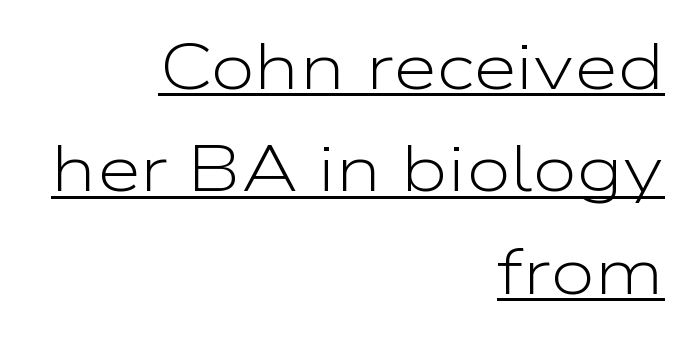
The typesetter chose a ragged-left arrangement here. A typesetter would call this zero additional tracking. Here the designer chose a conventional face with non-uniform glyph widths. Vertical stems look standard width or narrower in stroke. The words here are underlined.
